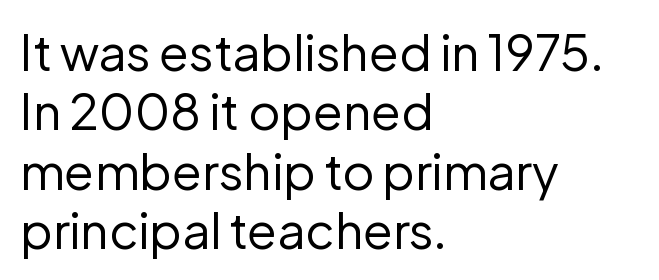
The image shows 49 px regular-weight sans-serif type, upright; set left-aligned, line spacing 1.21x, normal letter spacing, not underlined; low stroke contrast and a medium x-height.
